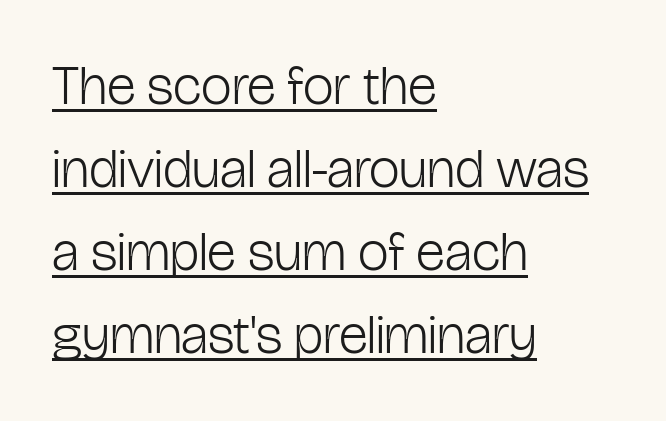
The letters sit at their default tracking, neither squeezed nor spread. Reading down the block, your eye returns to a fixed left position each line. A typesetter would call this proportional, since set widths differ per character. Heft: none added — not bold. This sample carries an underscore along the baseline area. The letters carry no serifs — their stems end cleanly without finishing strokes.
